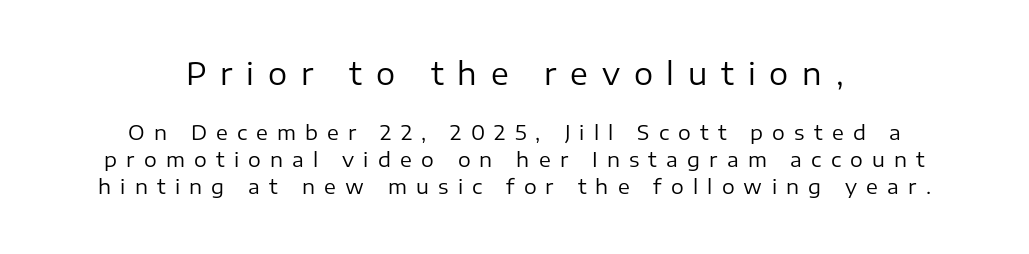
Size hierarchy here favors the leading block over the trailing one. Letterform terminals end flat and unadorned throughout the passage. Does the lettering tilt? It doesn't — this is upright. The weight would be labelled regular, book, light, or lighter still. Only glyphs here, with clear space below each row.
